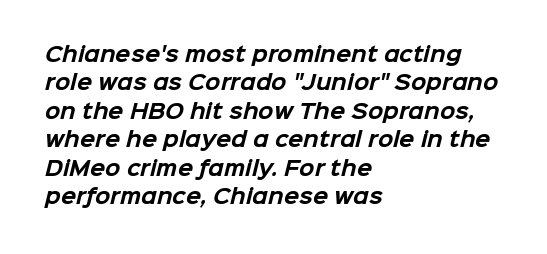
The image shows 20 px bold type; set left-aligned, normal line spacing (1.42x), normal letter spacing, not underlined.
